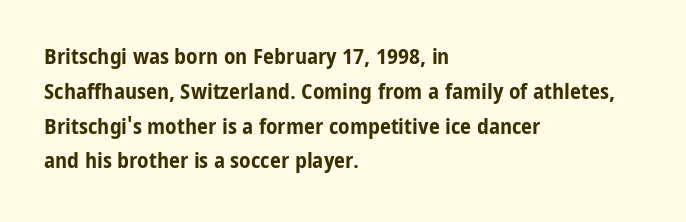
The image shows 22 px bold type, upright; set left-aligned, normal line spacing (1.58x), normal letter spacing, not underlined.
